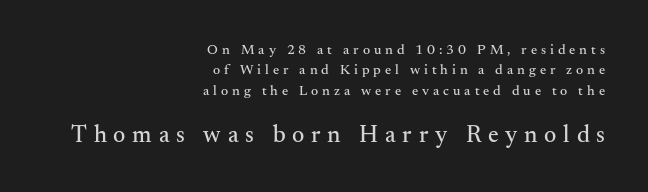
The string is rendered with underlining switched off. The vertical gap from one line to the next is medium. The rendering enlarges the type as you move from the upper chunk to the lower. It's the straight-up-and-down kind of type. Teacher's note: observe the even right margin — that is flush-right alignment. Characters follow at a spacing far wider than the type designer built in.
